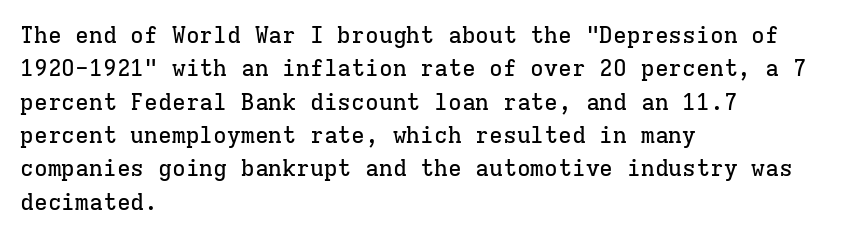
The rendering uses a moderate line-height, typical for paragraphs. These lines were composed using upright roman letters. The gaps between neighbouring characters are ordinary and unremarkable. Has an underline been added? It has not. Line starts are locked; line ends wander.
